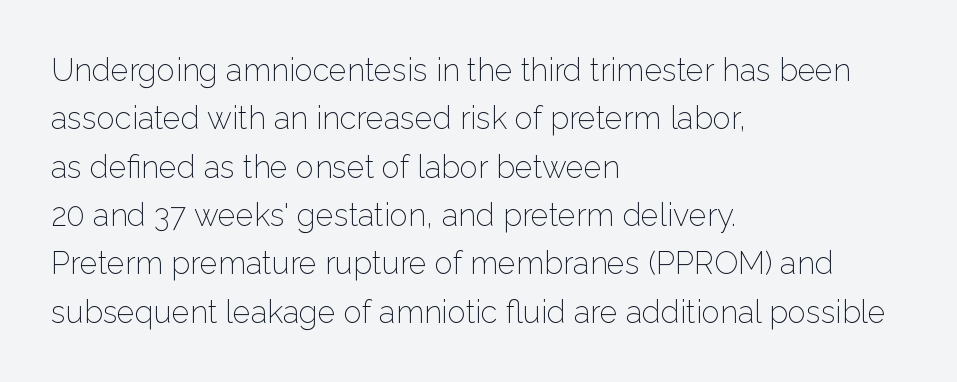
Does the lettering tilt? It doesn't — this is upright. Underlining? Definitely not there. There is no visible air inserted between adjacent glyphs. The lines sit at an ordinary, default distance from one another. Typeset ragged right — the left edge is the straight one. Do the characters align in a grid? No, the font is proportional.
